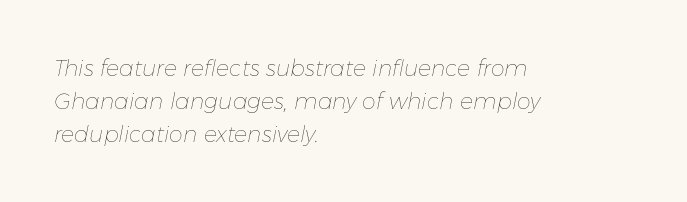
Q: Is the text bold? A: No.
Q: Is the text italic (slanted)? A: Yes, it leans right by about 11 degrees.
Q: Is the text underlined? A: No.
Q: How is the paragraph aligned? A: Left-aligned.
Q: Is the spacing between letters normal or unusually wide? A: Normal.
Q: Is the spacing between lines tight, normal or loose? A: Normal.
